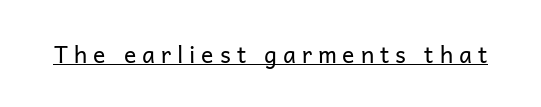
A continuous stroke trails under the words, as in a hyperlink. Notice how the stems are strictly vertical — no italics here. The cut favours lightness, reaching ordinary text weight at its darkest. Compared with typical body copy, the letter spacing here is much looser.
